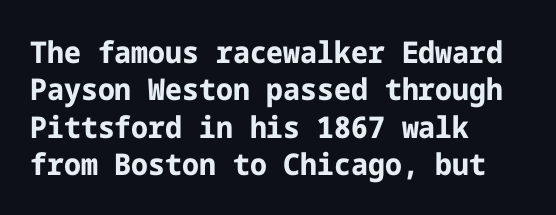
The image shows 30 px bold sans-serif type, upright; set left-aligned, normal line spacing (1.25x), normal letter spacing, not underlined; low stroke contrast and a medium x-height.
